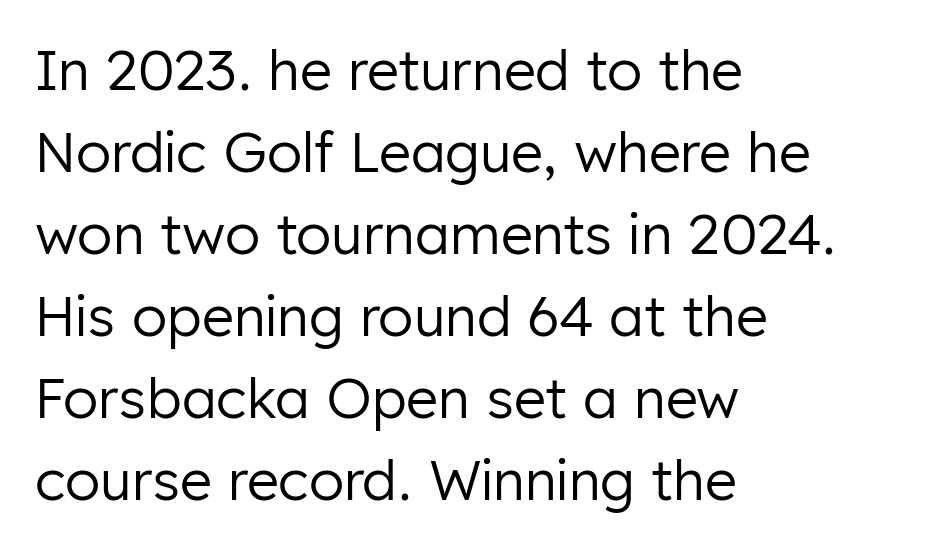
The rendering uses natural spacing where letterforms have individual widths. Check under the words: just untouched page. Compared with typical body copy, the letter spacing here is the same. Examine the stroke ends and you'll find no serifs. The space between consecutive lines is moderate. The setting favours the left margin, as ordinary paragraphs usually do.
